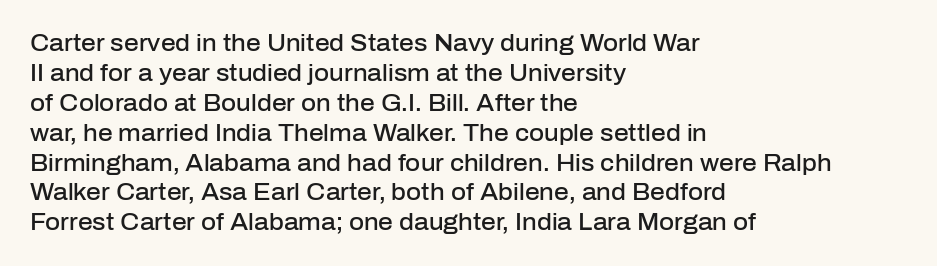
{"italic": "no", "bold": "semi", "underline": "no", "align": "left", "line_spacing": "normal", "line_spacing_ratio": 1.3, "letter_spacing": "normal", "letter_spacing_em": 0.0, "glyph_px": 23}
